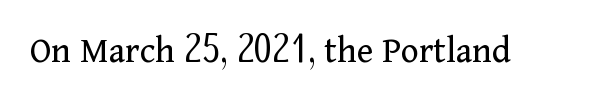
Q: Is the text bold? A: No.
Q: Is the text italic (slanted)? A: No, it is upright.
Q: Is the typeface a serif or a sans-serif typeface? A: Serif.
Q: Is the text underlined? A: No.
Q: Is the spacing between letters normal or unusually wide? A: Normal.
Q: Width (condensed, normal, or wide)? A: Normal.
Q: Stroke contrast? A: Medium.
Q: x-height? A: Medium.
Q: Monospaced? A: No.
